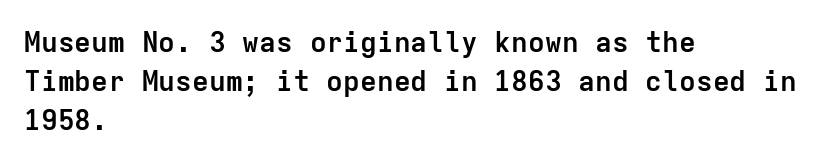
{"serif": "no", "italic": "no", "bold": "yes", "weight": "semibold", "width": "normal", "stroke_contrast": "low", "x_height": "medium", "monospaced": "yes", "underline": "no", "align": "left", "line_spacing": "normal", "line_spacing_ratio": 1.4, "letter_spacing": "normal", "letter_spacing_em": 0.0, "glyph_px": 28}
